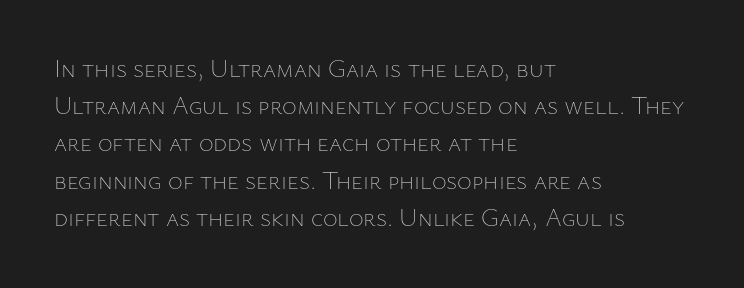
The image shows 25 px text type, upright; set left-aligned, normal line spacing (1.49x), normal letter spacing, not underlined.
